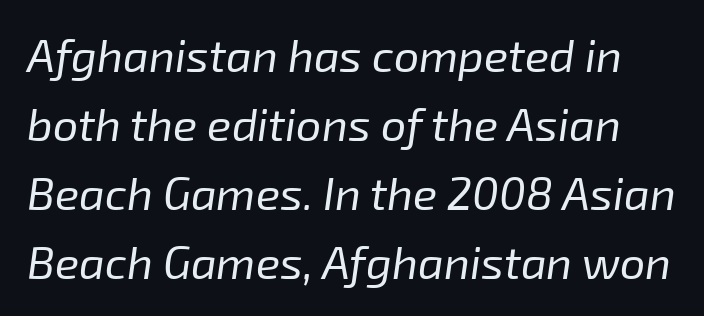
Q: Is the text bold? A: No.
Q: Is the text italic (slanted)? A: Yes, it leans right by about 8 degrees.
Q: Is the text underlined? A: No.
Q: Is the spacing between letters normal or unusually wide? A: Normal.
Q: Is the spacing between lines tight, normal or loose? A: Normal.
Q: Width (condensed, normal, or wide)? A: Normal.
Q: Stroke contrast? A: Low.
Q: x-height? A: Medium.
Q: Monospaced? A: No.
